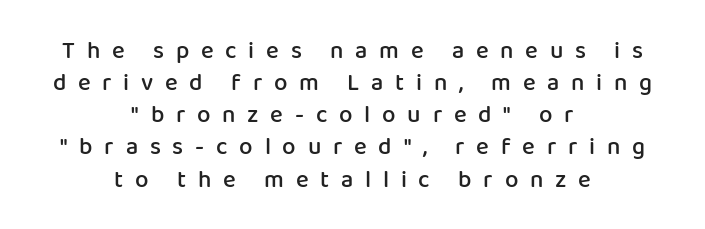
If you folded the block vertically in half, each line would mirror itself in length. There is plenty of visible air inserted between adjacent glyphs. Every stem runs plumb, perpendicular to the baseline. A semibold gives these letters moderate extra thickness, short of bold. The lines sit at an ordinary, default distance from one another. The glyphs are unaccompanied by any horizontal stroke below them.
